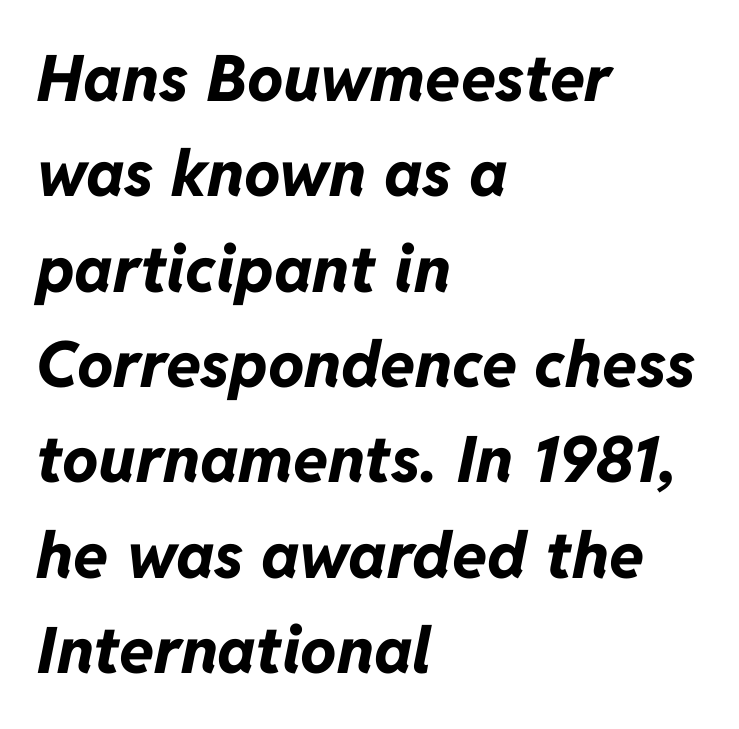
{"italic": "yes", "lean": "right", "slant_degrees": 11, "bold": "yes", "weight": "bold", "width": "normal", "stroke_contrast": "low", "x_height": "medium", "monospaced": "no", "underline": "no", "align": "left", "line_spacing": "normal", "line_spacing_ratio": 1.49, "letter_spacing": "normal", "letter_spacing_em": 0.0, "glyph_px": 64}
